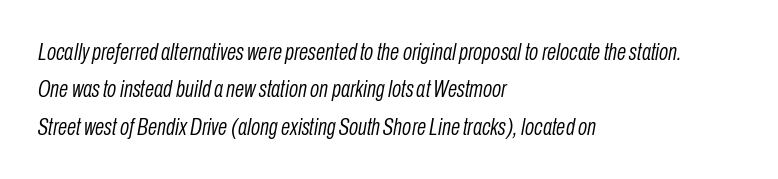
Letters have the restrained weight of plain body copy at most. Regarding leading, the lines here are spaced in the standard way. This rendering features lettering with no underline. Line beginnings align vertically; line endings do not. Honestly, the letter spacing is just normal — you wouldn't notice it.
